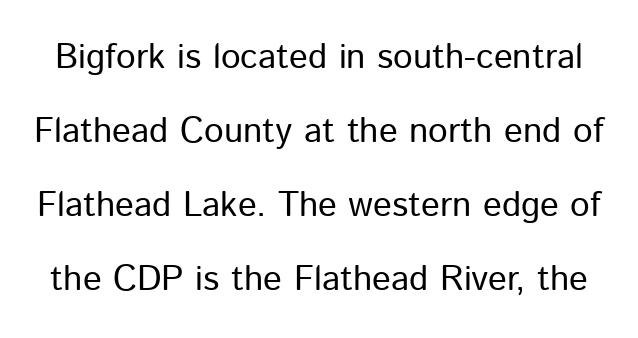
A typesetter would call this proportional, since set widths differ per character. Note: no serifs on the glyphs. Counters stay open thanks to moderate or lighter strokes. Ascenders rise straight up at ninety degrees. The string is rendered with underlining switched off. You could call the tracking neutral — neither tight nor loose.
